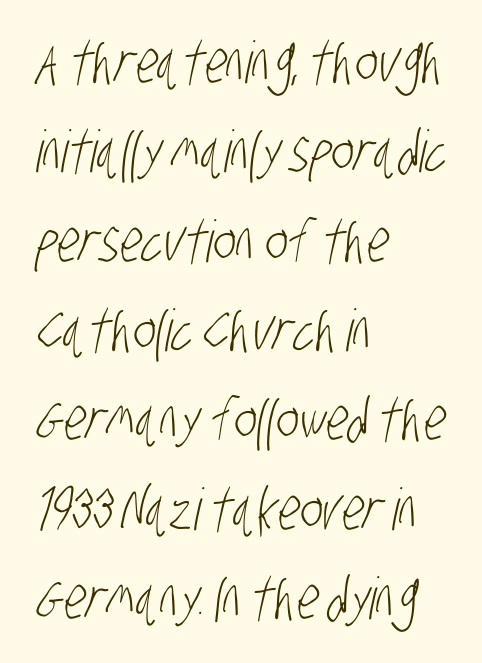
The image shows 58 px light, condensed sans-serif type; set left-aligned, normal line spacing (1.54x), normal letter spacing, not underlined; low stroke contrast and a large x-height.
